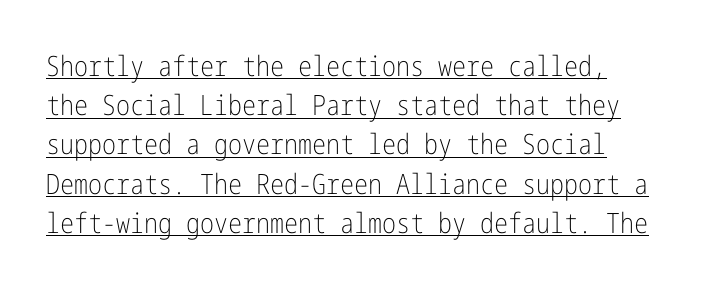
Q: Is the text bold? A: No.
Q: Is the text italic (slanted)? A: No, it is upright.
Q: Is the typeface a serif or a sans-serif typeface? A: Sans-serif.
Q: Is the text underlined? A: Yes.
Q: Is the spacing between letters normal or unusually wide? A: Normal.
Q: Is the spacing between lines tight, normal or loose? A: Normal.
Q: Width (condensed, normal, or wide)? A: Condensed.
Q: Stroke contrast? A: Low.
Q: x-height? A: Medium.
